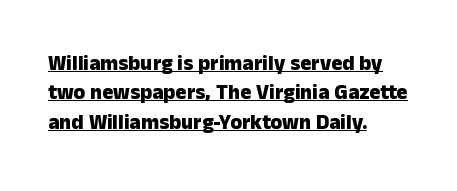
Q: Is the text bold? A: Yes.
Q: Is the text italic (slanted)? A: No, it is upright.
Q: Is the text underlined? A: Yes.
Q: How is the paragraph aligned? A: Left-aligned.
Q: Is the spacing between letters normal or unusually wide? A: Normal.
Q: Is the spacing between lines tight, normal or loose? A: Normal.
